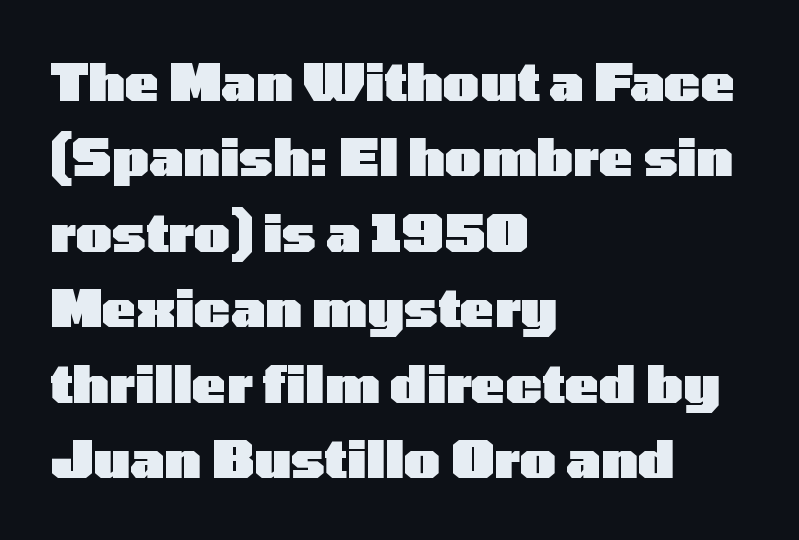
The image shows 51 px heavy, wide sans-serif type, upright; set left-aligned, normal line spacing (1.48x), normal letter spacing, not underlined; low stroke contrast and a medium x-height.
